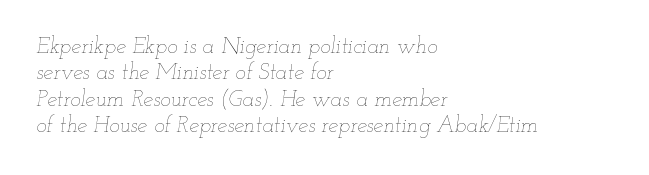
Q: Is the text bold? A: No.
Q: Is the text italic (slanted)? A: Yes, it leans right by about 12 degrees.
Q: Is the text underlined? A: No.
Q: How is the paragraph aligned? A: Left-aligned.
Q: Is the spacing between letters normal or unusually wide? A: Normal.
